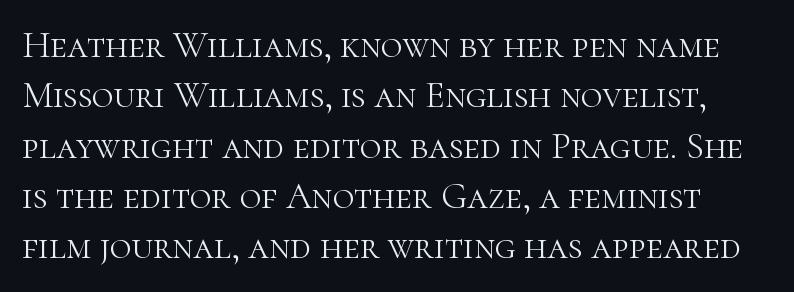
The image shows 37 px light serif type, upright; set normal line spacing (1.36x), normal letter spacing, not underlined; high stroke contrast and a medium x-height.
